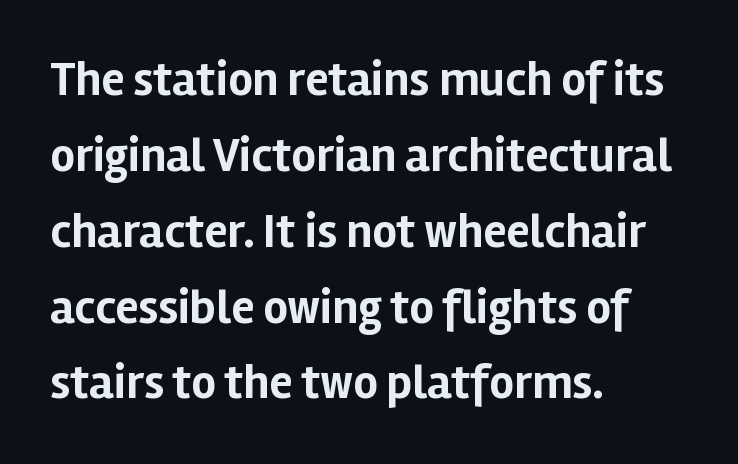
{"serif": "no", "italic": "no", "bold": "yes", "weight": "bold", "width": "normal", "stroke_contrast": "low", "x_height": "medium", "monospaced": "no", "underline": "no", "align": "left", "line_spacing": "normal", "line_spacing_ratio": 1.58, "letter_spacing": "normal", "letter_spacing_em": 0.0, "glyph_px": 48}
